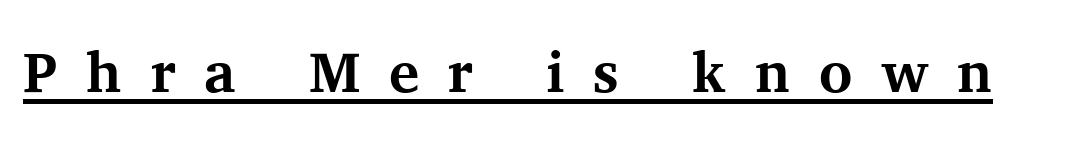
Q: Is the text bold? A: Yes.
Q: Is the text italic (slanted)? A: No, it is upright.
Q: Is the typeface a serif or a sans-serif typeface? A: Serif.
Q: Is the text underlined? A: Yes.
Q: Is the spacing between letters normal or unusually wide? A: Unusually wide.
Q: Width (condensed, normal, or wide)? A: Normal.
Q: Stroke contrast? A: Medium.
Q: x-height? A: Medium.
Q: Monospaced? A: No.
